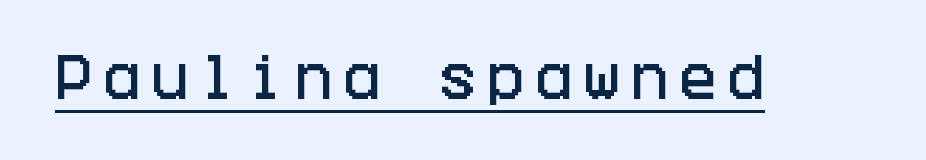
Q: Is the text italic (slanted)? A: No, it is upright.
Q: Is the typeface a serif or a sans-serif typeface? A: Sans-serif.
Q: Is the text underlined? A: Yes.
Q: Is the spacing between letters normal or unusually wide? A: Unusually wide.
Q: Width (condensed, normal, or wide)? A: Condensed.
Q: Stroke contrast? A: Low.
Q: x-height? A: Large.
